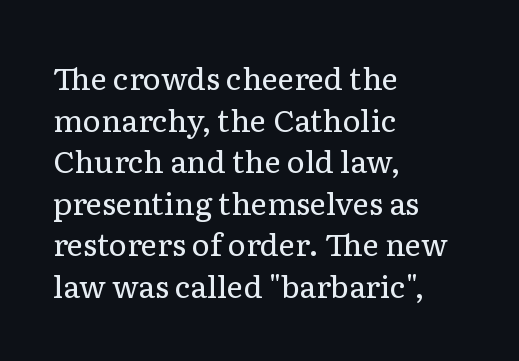
Glance below the letters and you will spot only blank space. The lines in this sample share a left origin and differ only in where they stop. Do the characters align in a grid? No, the font is proportional. These lines were composed using upright roman letters.
